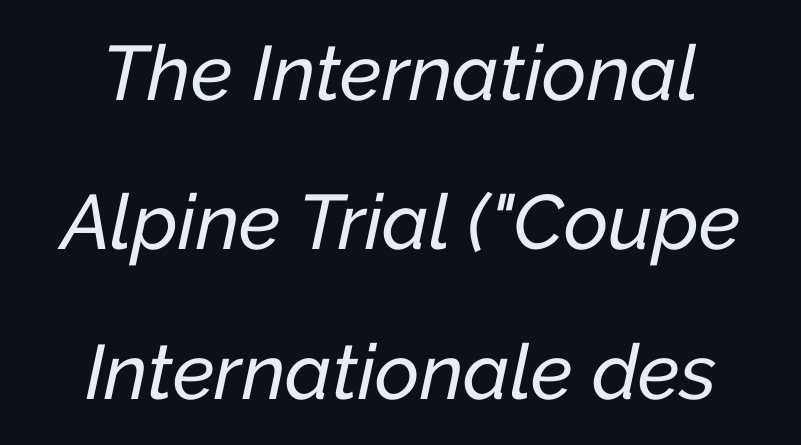
{"italic": "yes", "lean": "right", "slant_degrees": 12, "width": "normal", "stroke_contrast": "low", "x_height": "medium", "monospaced": "no", "underline": "no", "align": "center", "line_spacing": "loose", "line_spacing_ratio": 1.94, "letter_spacing": "normal", "letter_spacing_em": 0.0, "glyph_px": 77}
